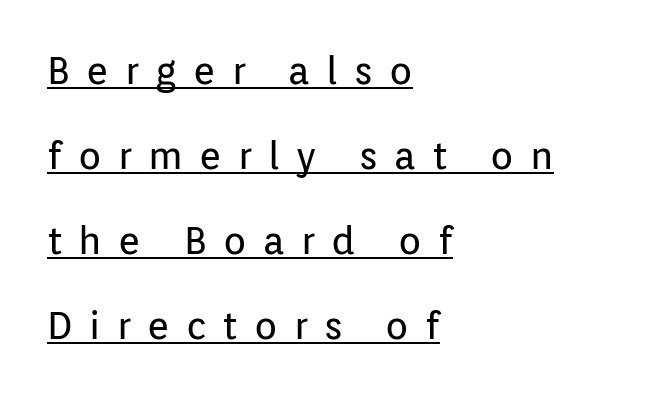
{"serif": "no", "italic": "no", "bold": "no", "weight": "regular", "width": "normal", "stroke_contrast": "low", "x_height": "medium", "monospaced": "no", "underline": "yes", "align": "left", "line_spacing": "loose", "line_spacing_ratio": 2.24, "letter_spacing": "wide", "letter_spacing_em": 0.43, "glyph_px": 38}
